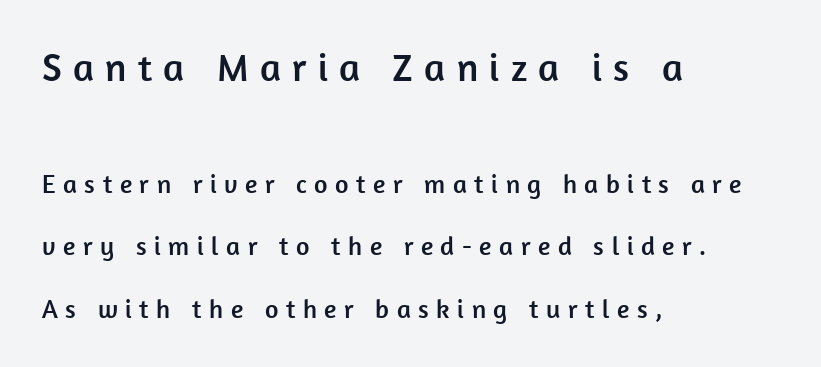
The image shows 39 px sans-serif type, upright; set left-aligned, loose line spacing (2.4x), unusually wide letter spacing (+0.29 em), not underlined; the first (top) block is 1.5x larger; low stroke contrast and a medium x-height.
